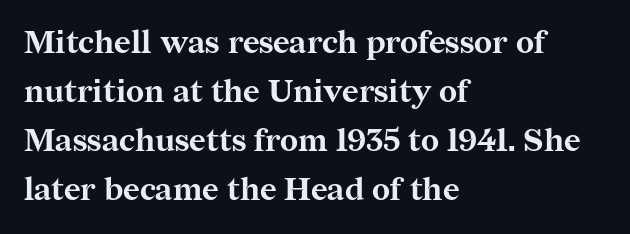
{"serif": "yes", "italic": "no", "bold": "yes", "weight": "bold", "width": "normal", "stroke_contrast": "medium", "x_height": "medium", "monospaced": "no", "underline": "no", "align": "left", "line_spacing": "normal", "line_spacing_ratio": 1.53, "letter_spacing": "normal", "letter_spacing_em": 0.0, "glyph_px": 32}
